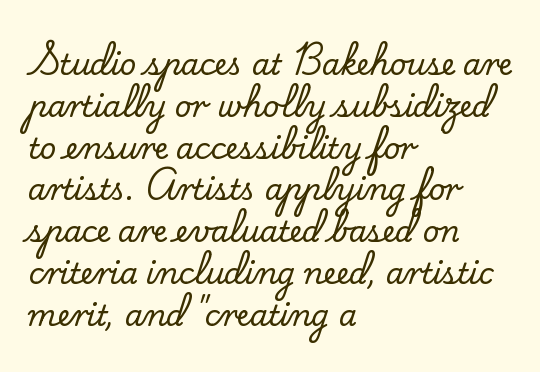
Q: Is the text italic (slanted)? A: Yes.
Q: Is the typeface a serif or a sans-serif typeface? A: Serif.
Q: Is the text underlined? A: No.
Q: How is the paragraph aligned? A: Left-aligned.
Q: Is the spacing between letters normal or unusually wide? A: Normal.
Q: Is the spacing between lines tight, normal or loose? A: Normal.
Q: Width (condensed, normal, or wide)? A: Normal.
Q: Stroke contrast? A: Low.
Q: x-height? A: Small.
Q: Monospaced? A: No.
